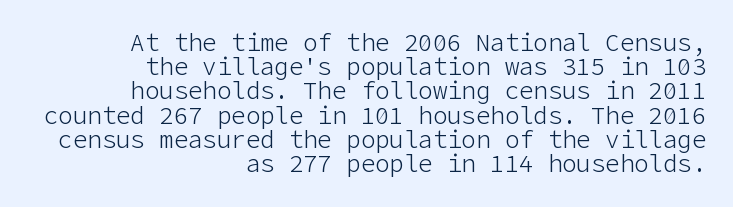
Nothing heavy about these letters — not bold at all. The lettering stays uniformly vertical, giving the passage a roman look. Underlining? Definitely not there. No extra tracking has been applied to these lines. The ragged edge is on the left, which tells us the setting is flush right. A typesetter would call this leading minimal, almost set solid.
